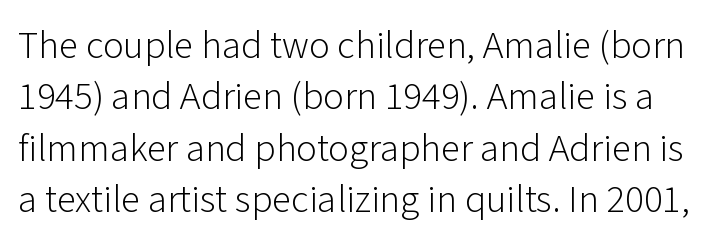
Q: Is the text bold? A: No.
Q: Is the text italic (slanted)? A: No, it is upright.
Q: Is the typeface a serif or a sans-serif typeface? A: Sans-serif.
Q: Is the text underlined? A: No.
Q: Is the spacing between letters normal or unusually wide? A: Normal.
Q: Is the spacing between lines tight, normal or loose? A: Normal.
Q: Width (condensed, normal, or wide)? A: Normal.
Q: Stroke contrast? A: Low.
Q: x-height? A: Medium.
Q: Monospaced? A: No.
